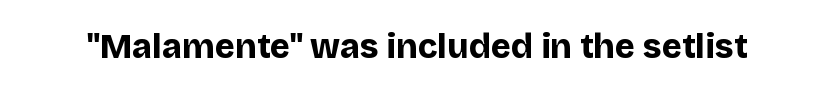
Honestly, the letter spacing is just normal — you wouldn't notice it. This is the regular roman posture of the typeface. This sample has the flowing, uneven cadence of proportional lettering. Unlike a traditional serif, this face leaves its strokes unadorned. The glyphs are unaccompanied by any horizontal stroke below them.
